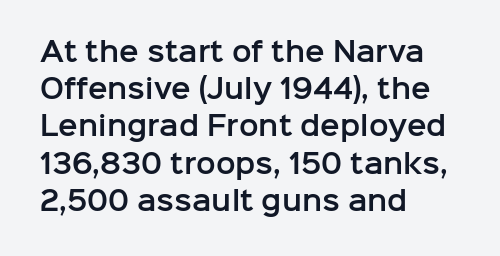
The passage is arranged the way most books set body copy — flush left. No extra tracking has been applied to these lines. You can tell it's not italic because the verticals are truly vertical. The leading is moderate, giving the passage an even texture. The specimen omits any rule beneath the text block's lines.
